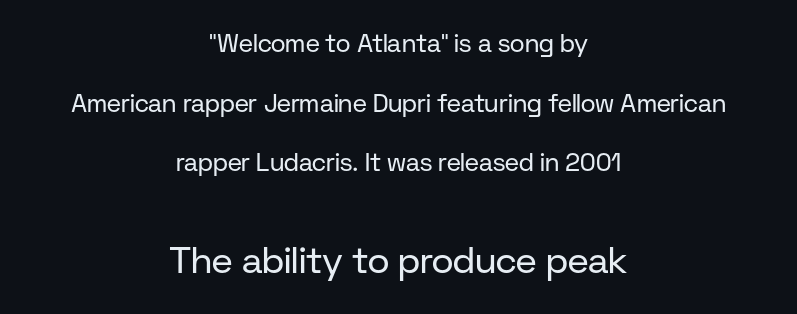
Is the stroke heavy? The answer is a plain regular-or-lighter. This sample uses plain, unmodified letter spacing. Top chunk: small. Bottom chunk: large. The foot of each line stays bare and open. Looks like regular typesetting: each glyph gets only the width it needs.
